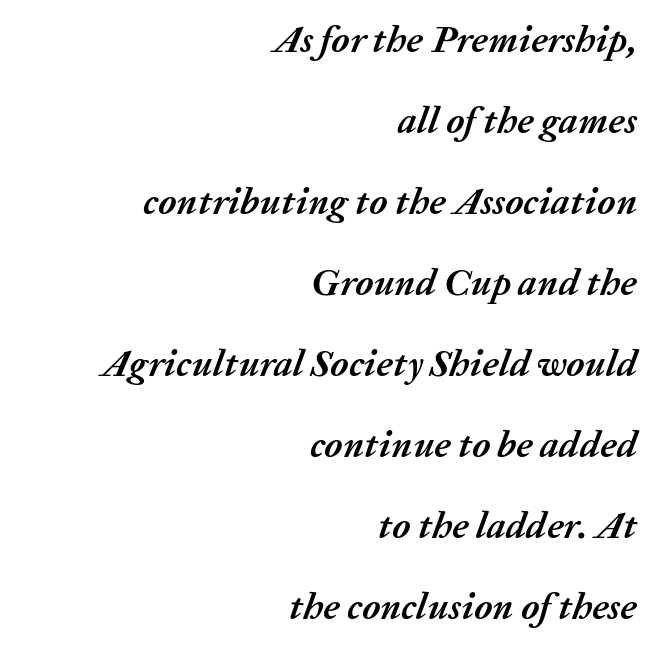
The area under the type is left untouched. Is the letter spacing exaggerated? No — it looks like the ordinary default. The face used here is proportionally spaced, like ordinary book or web type. The typesetting leans heavy: a genuine bold. Italic: yes, the glyphs are oblique.
